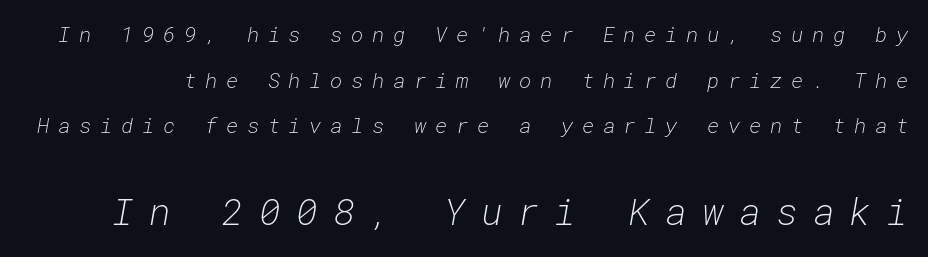
Q: Is the text bold? A: No.
Q: Is the text italic (slanted)? A: Yes, it leans right by about 10 degrees.
Q: Is the text underlined? A: No.
Q: Is the spacing between letters normal or unusually wide? A: Unusually wide.
Q: Is the spacing between lines tight, normal or loose? A: Loose.
Q: Which block of text is set in a larger size, the first (top) or the second (bottom)? A: The second (bottom) one.
Q: Width (condensed, normal, or wide)? A: Normal.
Q: Stroke contrast? A: Low.
Q: x-height? A: Medium.
Q: Monospaced? A: Yes.
